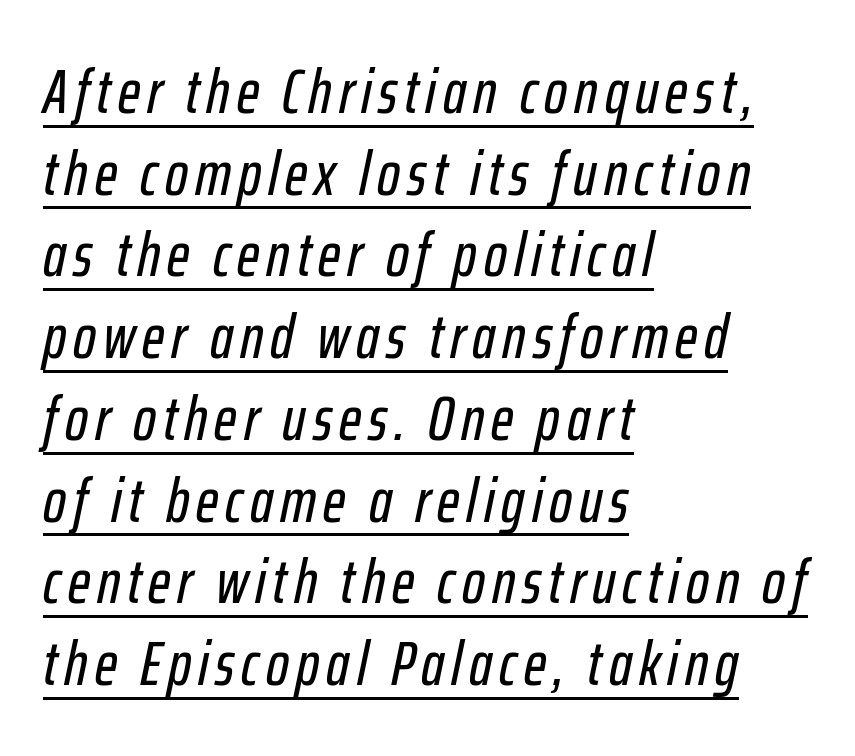
Q: Is the text italic (slanted)? A: Yes, it leans right by about 12 degrees.
Q: Is the text underlined? A: Yes.
Q: How is the paragraph aligned? A: Left-aligned.
Q: Is the spacing between lines tight, normal or loose? A: Normal.
Q: Width (condensed, normal, or wide)? A: Condensed.
Q: Stroke contrast? A: Low.
Q: x-height? A: Medium.
Q: Monospaced? A: No.
